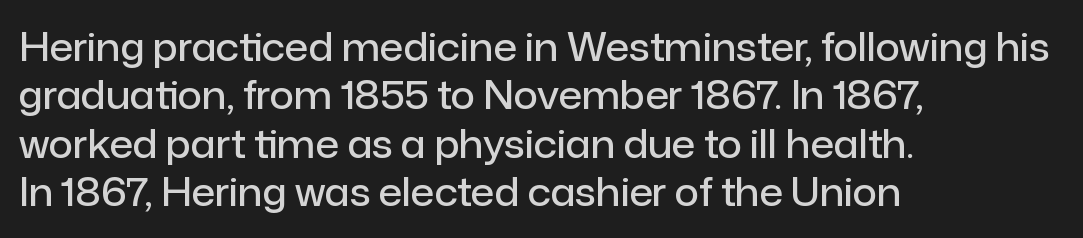
The image shows 38 px semibold sans-serif type, upright; set left-aligned, normal line spacing (1.27x), normal letter spacing, not underlined; low stroke contrast and a medium x-height.
